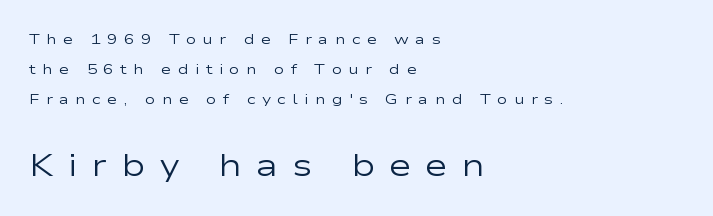
{"serif": "no", "italic": "no", "bold": "no", "weight": "regular", "width": "wide", "stroke_contrast": "low", "x_height": "medium", "monospaced": "no", "underline": "no", "align": "left", "line_spacing": "loose", "line_spacing_ratio": 2.14, "letter_spacing": "wide", "letter_spacing_em": 0.45, "larger_block": "second", "size_ratio": 2.21, "glyph_px": 31}
